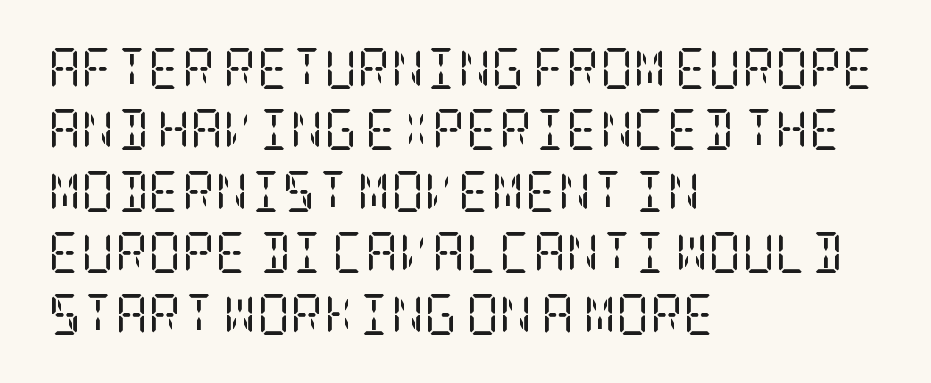
{"serif": "yes", "italic": "no", "bold": "no", "weight": "regular", "width": "condensed", "stroke_contrast": "low", "x_height": "large", "underline": "no", "align": "left", "line_spacing": "normal", "line_spacing_ratio": 1.5, "letter_spacing": "normal", "letter_spacing_em": 0.0, "glyph_px": 41}
